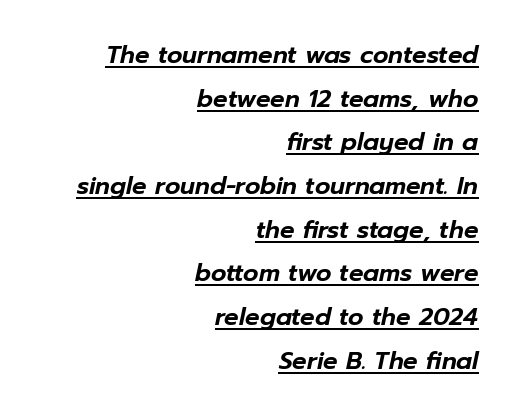
The image shows 24 px text type, italic (leaning right); set right-aligned, line spacing 1.82x, normal letter spacing, underlined.
